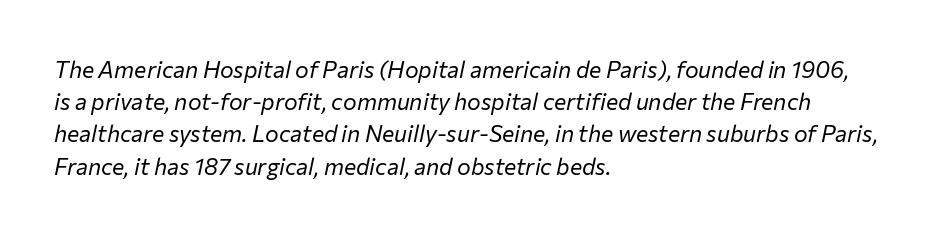
The image shows 23 px text type, italic (leaning right); set left-aligned, normal line spacing (1.4x), normal letter spacing, not underlined.
